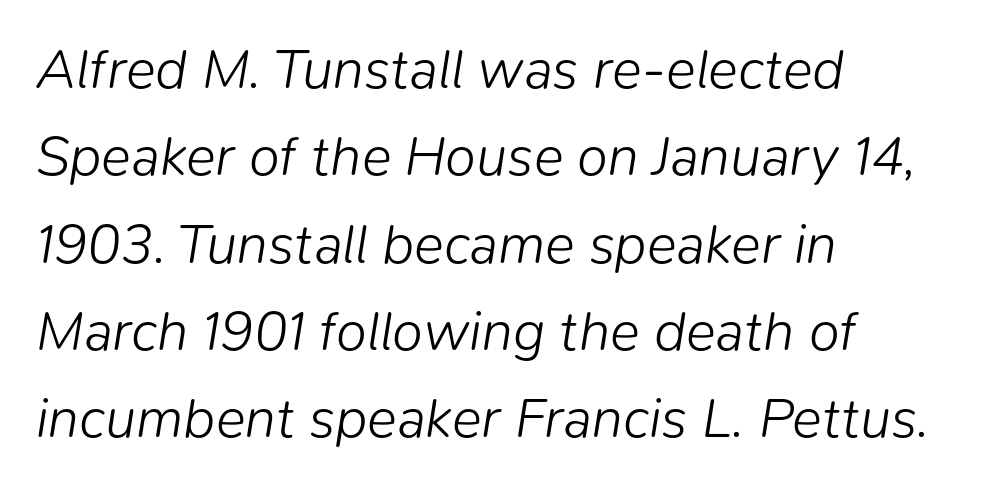
Q: Is the text bold? A: No.
Q: Is the text italic (slanted)? A: Yes, it leans right by about 9 degrees.
Q: Is the text underlined? A: No.
Q: How is the paragraph aligned? A: Left-aligned.
Q: Is the spacing between letters normal or unusually wide? A: Normal.
Q: Is the spacing between lines tight, normal or loose? A: Normal.
Q: Width (condensed, normal, or wide)? A: Normal.
Q: Stroke contrast? A: Low.
Q: x-height? A: Medium.
Q: Monospaced? A: No.
